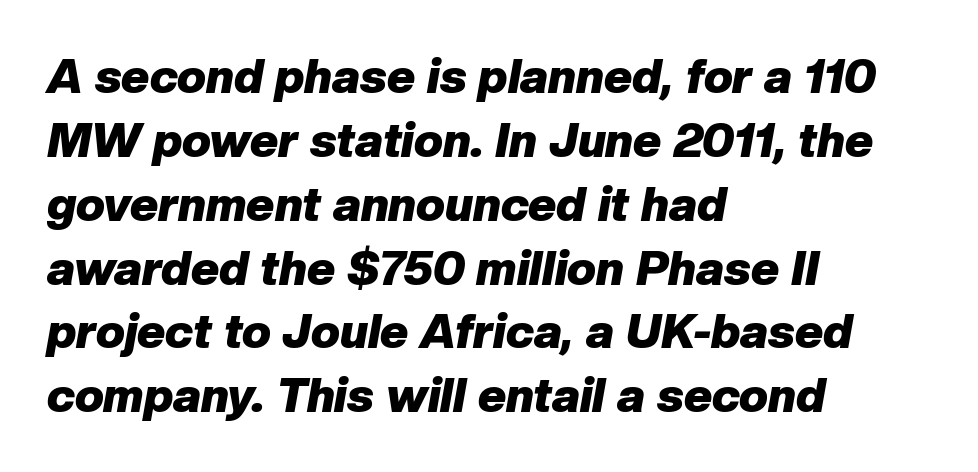
Anything drawn beneath the words? Only blank space. The face used here has a pronounced slope to its letters. Does the copy run flush right? No — it runs flush left. The passage shown is typed in a proportional face where columns would drift.
